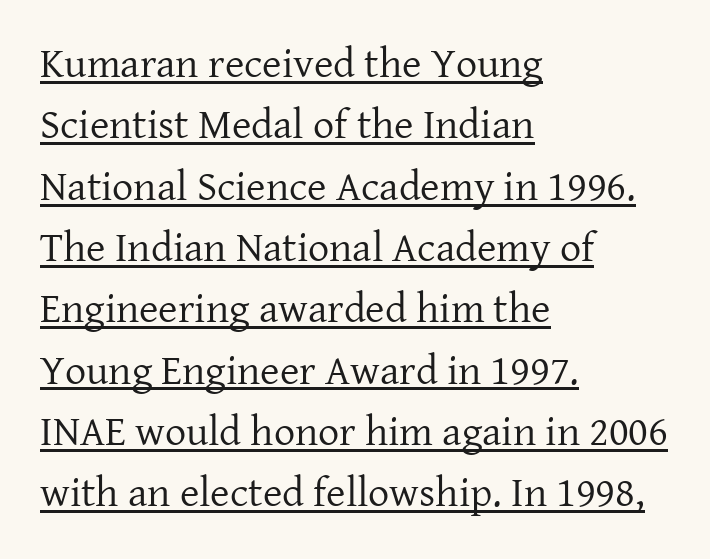
{"serif": "yes", "italic": "no", "bold": "no", "weight": "regular", "width": "normal", "stroke_contrast": "low", "x_height": "medium", "monospaced": "no", "underline": "yes", "align": "left", "line_spacing": "normal", "line_spacing_ratio": 1.46, "letter_spacing": "normal", "letter_spacing_em": 0.0, "glyph_px": 42}
